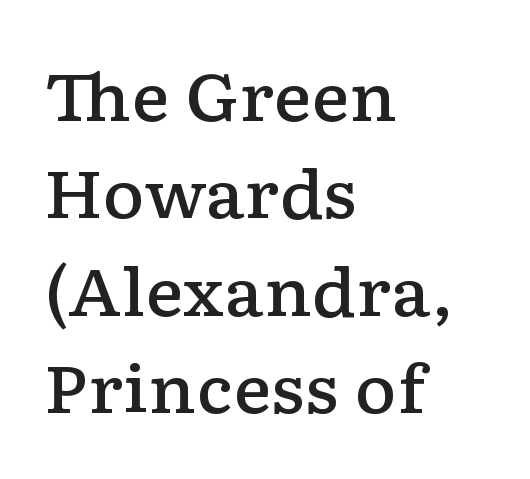
This sample has the flowing, uneven cadence of proportional lettering. Between one letter and the next there's only the usual sliver of space. Typographic density is moderately raised because the face is semibold. The typeface chosen for these lines features serifs.
